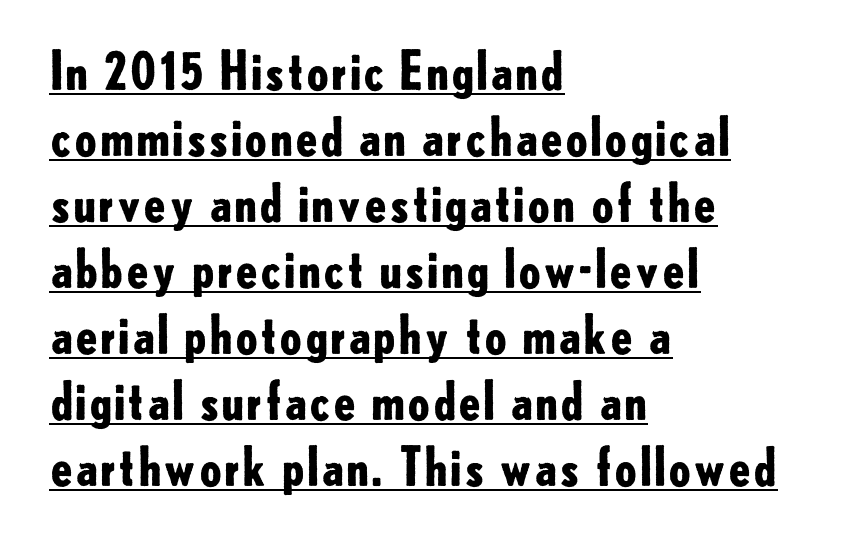
{"serif": "no", "italic": "no", "bold": "yes", "weight": "bold", "width": "normal", "stroke_contrast": "low", "x_height": "small", "monospaced": "no", "underline": "yes", "align": "left", "line_spacing": "normal", "line_spacing_ratio": 1.27, "letter_spacing": "normal", "letter_spacing_em": 0.0, "glyph_px": 52}
